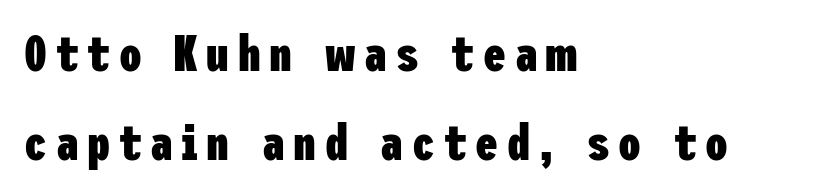
The image shows 51 px heavy, condensed sans-serif type, upright; set left-aligned, line spacing 1.75x, not underlined; low stroke contrast and a medium x-height.
